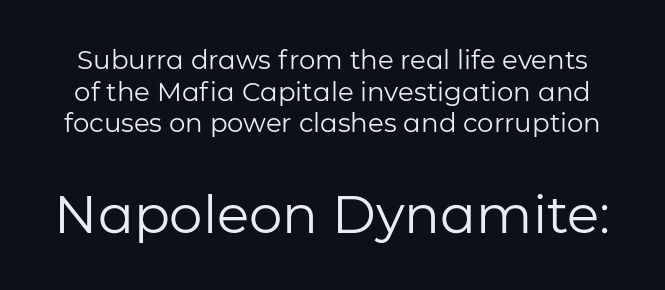
Q: Is the text bold? A: No.
Q: Is the text italic (slanted)? A: No, it is upright.
Q: Is the typeface a serif or a sans-serif typeface? A: Sans-serif.
Q: Is the text underlined? A: No.
Q: Is the spacing between letters normal or unusually wide? A: Normal.
Q: Which block of text is set in a larger size, the first (top) or the second (bottom)? A: The second (bottom) one.
Q: Width (condensed, normal, or wide)? A: Normal.
Q: Stroke contrast? A: Low.
Q: x-height? A: Medium.
Q: Monospaced? A: No.
